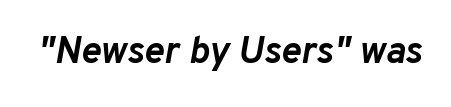
The strip under each line holds only bare page. Observe the lean: these are italic letterforms. Character widths vary here, with narrow letters taking less room than wide ones. The rendering keeps characters at their native spacing. Every letter is thick-stroked: bold, no question.
